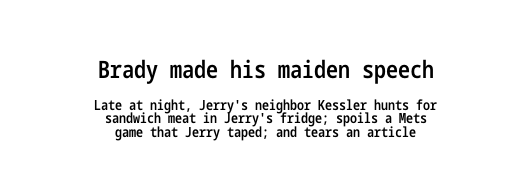
Q: Is the text bold? A: Semi-bold.
Q: Is the text italic (slanted)? A: No, it is upright.
Q: Is the text underlined? A: No.
Q: How is the paragraph aligned? A: Centered.
Q: Is the spacing between letters normal or unusually wide? A: Normal.
Q: Is the spacing between lines tight, normal or loose? A: Tight.
Q: Which block of text is set in a larger size, the first (top) or the second (bottom)? A: The first (top) one.
